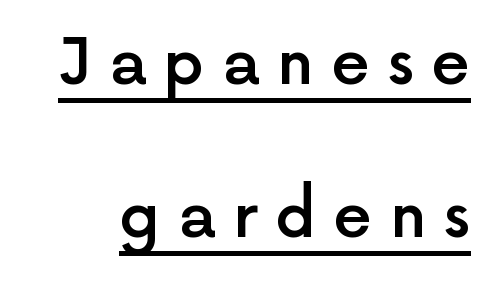
The image shows 62 px semibold sans-serif type, upright; set loose line spacing (2.46x), unusually wide letter spacing (+0.28 em), underlined; a medium x-height.
